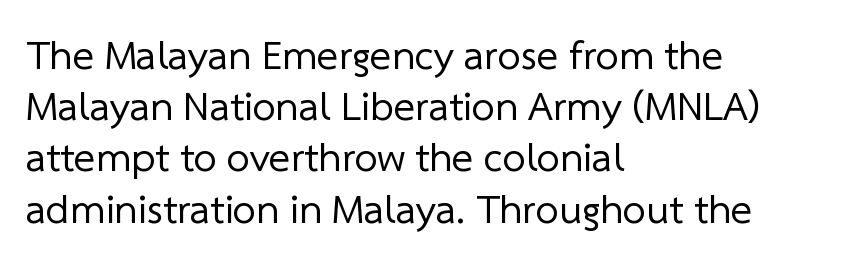
Q: Is the text bold? A: No.
Q: Is the typeface a serif or a sans-serif typeface? A: Sans-serif.
Q: Is the text underlined? A: No.
Q: How is the paragraph aligned? A: Left-aligned.
Q: Is the spacing between letters normal or unusually wide? A: Normal.
Q: Is the spacing between lines tight, normal or loose? A: Normal.
Q: Width (condensed, normal, or wide)? A: Normal.
Q: Stroke contrast? A: Low.
Q: x-height? A: Medium.
Q: Monospaced? A: No.
